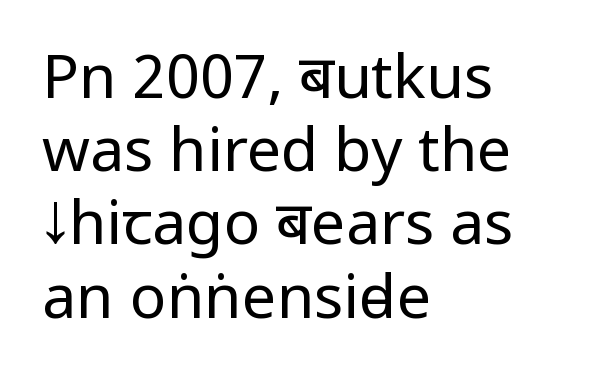
Q: Is the text bold? A: No.
Q: Is the text italic (slanted)? A: No, it is upright.
Q: Is the typeface a serif or a sans-serif typeface? A: Sans-serif.
Q: Is the text underlined? A: No.
Q: How is the paragraph aligned? A: Left-aligned.
Q: Is the spacing between letters normal or unusually wide? A: Normal.
Q: Width (condensed, normal, or wide)? A: Condensed.
Q: Stroke contrast? A: Low.
Q: x-height? A: Large.
Q: Monospaced? A: No.
